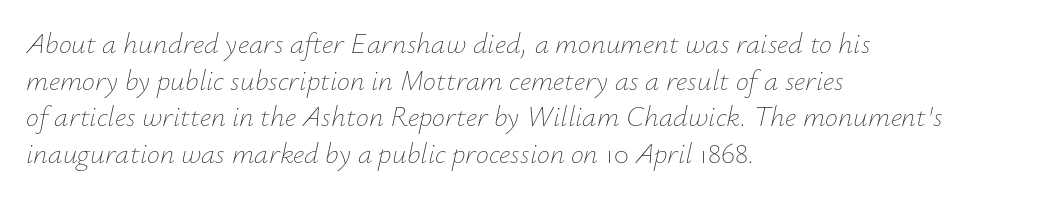
Q: Is the text bold? A: No.
Q: Is the text italic (slanted)? A: Yes, it leans right by about 12 degrees.
Q: Is the text underlined? A: No.
Q: How is the paragraph aligned? A: Left-aligned.
Q: Is the spacing between letters normal or unusually wide? A: Normal.
Q: Is the spacing between lines tight, normal or loose? A: Normal.
Q: Width (condensed, normal, or wide)? A: Normal.
Q: Stroke contrast? A: Low.
Q: x-height? A: Small.
Q: Monospaced? A: No.
